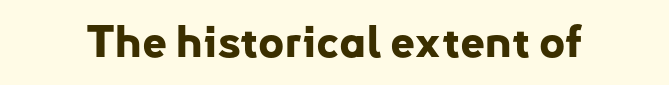
Each letter keeps its own natural width here, so spacing adapts to shape. What kind of face is this? One without serifs — a sans. The characters look thick and weighty, a clear bold. Standard letterfit; no display-style spreading of the glyphs. You can tell it's not italic because the verticals are truly vertical. Descenders hang freely into open space.
